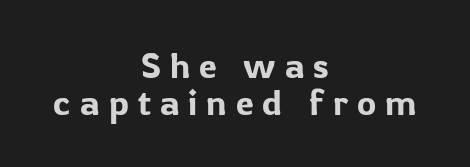
Q: Is the text italic (slanted)? A: No, it is upright.
Q: Is the typeface a serif or a sans-serif typeface? A: Sans-serif.
Q: Is the text underlined? A: No.
Q: How is the paragraph aligned? A: Centered.
Q: Is the spacing between letters normal or unusually wide? A: Unusually wide.
Q: Is the spacing between lines tight, normal or loose? A: Tight.
Q: Width (condensed, normal, or wide)? A: Normal.
Q: Stroke contrast? A: Low.
Q: x-height? A: Medium.
Q: Monospaced? A: No.
